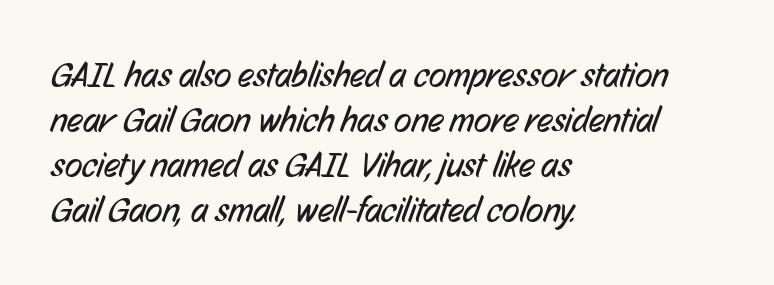
Q: Is the text bold? A: No.
Q: Is the typeface a serif or a sans-serif typeface? A: Sans-serif.
Q: Is the text underlined? A: No.
Q: How is the paragraph aligned? A: Left-aligned.
Q: Is the spacing between letters normal or unusually wide? A: Normal.
Q: Is the spacing between lines tight, normal or loose? A: Normal.
Q: Width (condensed, normal, or wide)? A: Condensed.
Q: Stroke contrast? A: Low.
Q: x-height? A: Medium.
Q: Monospaced? A: No.
